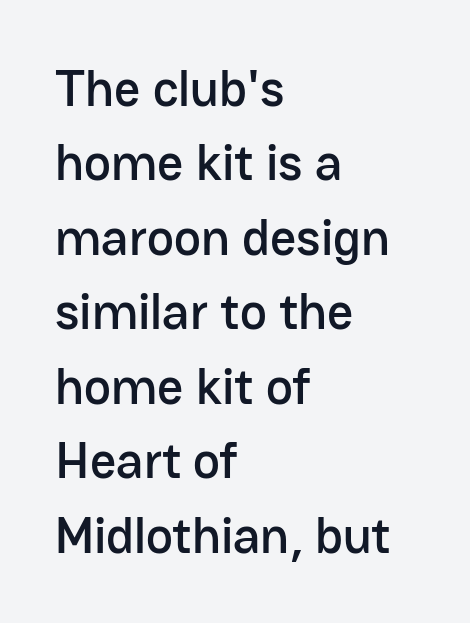
{"serif": "no", "italic": "no", "width": "normal", "stroke_contrast": "low", "x_height": "medium", "monospaced": "no", "underline": "no", "align": "left", "line_spacing": "normal", "line_spacing_ratio": 1.46, "letter_spacing": "normal", "letter_spacing_em": 0.0, "glyph_px": 51}
